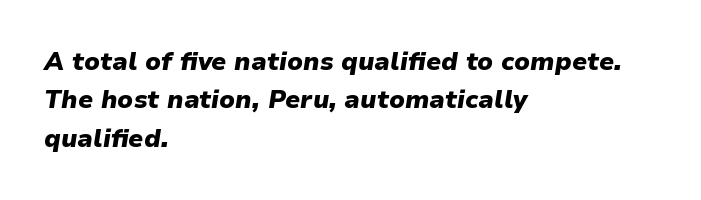
The image shows 25 px bold type, italic (leaning right); set left-aligned, normal line spacing (1.54x), normal letter spacing, not underlined.
